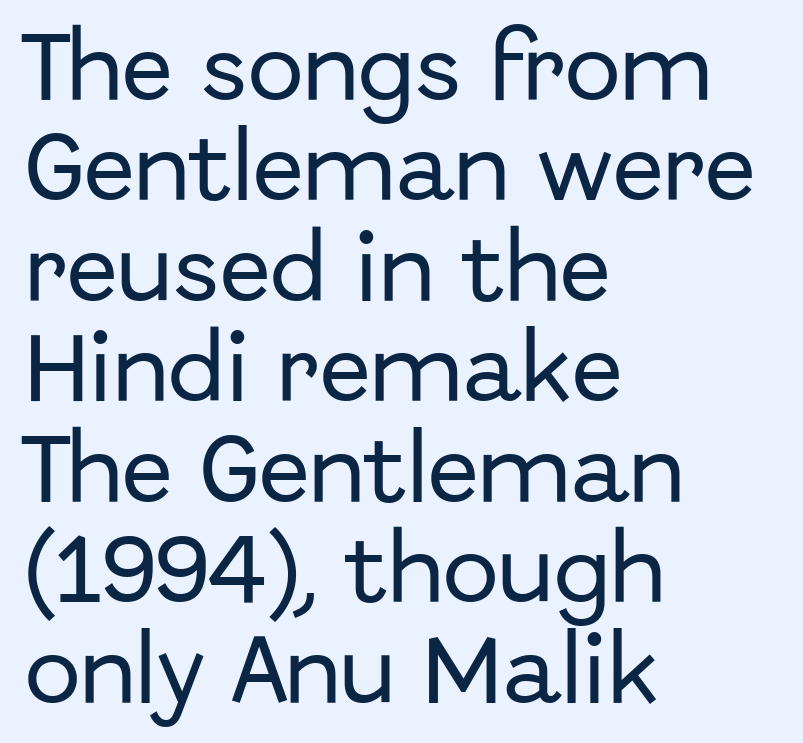
{"serif": "no", "italic": "no", "width": "normal", "stroke_contrast": "low", "x_height": "medium", "monospaced": "no", "underline": "no", "align": "left", "line_spacing": "normal", "line_spacing_ratio": 1.34, "letter_spacing": "normal", "letter_spacing_em": 0.0, "glyph_px": 75}
